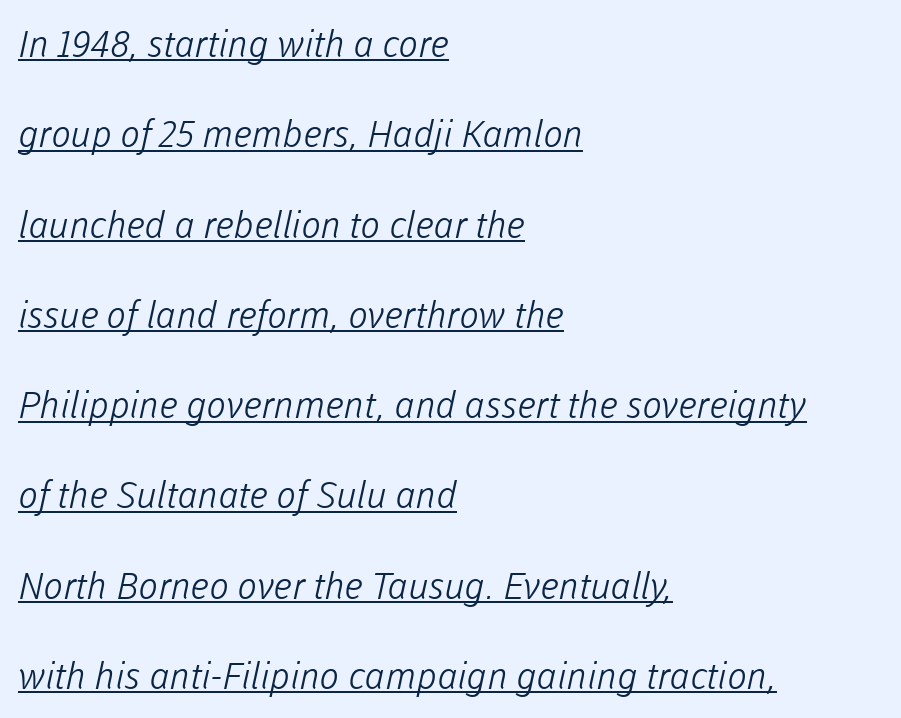
No extra tracking has been applied to these lines. The font is comparable to plain body text, perhaps lighter. Is there an underline? Yes — a line sits under the letters. Casual observation: everything's shoved over to the left.
